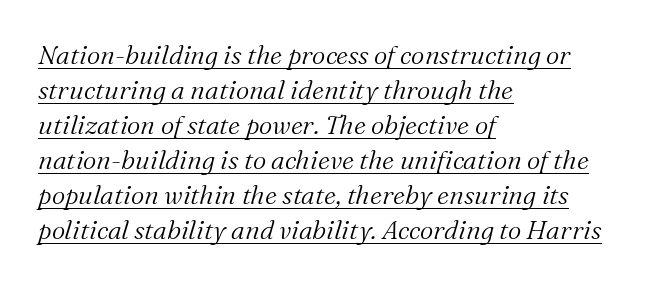
There's an unmistakable incline to the writing here. This is underlined copy, the kind a proofreader might mark for attention. The passage shown has conventional tracking throughout. The passage shown is not bold in any degree. A student would call this left alignment; a typographer would say flush left, rag right. Does the leading feel generous? No, just average.
